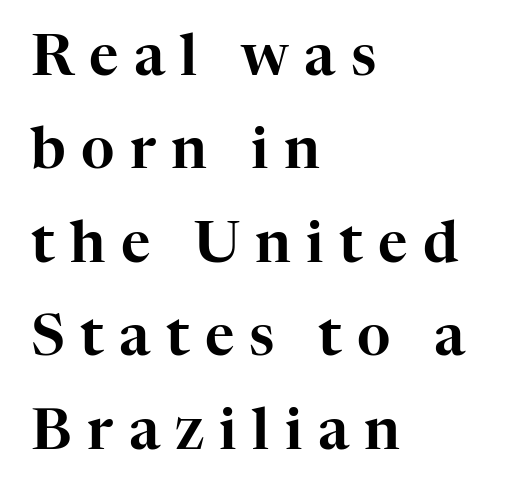
The image shows 57 px serif type, upright; set left-aligned, normal line spacing (1.64x), unusually wide letter spacing (+0.27 em), not underlined; high stroke contrast and a medium x-height.
